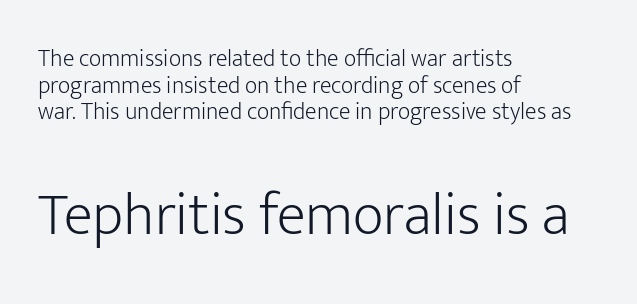
Size hierarchy here favors the trailing block over the leading one. Notice how the passage keeps a crisp vertical edge on the left only. Notice how the stems are strictly vertical — no italics here. Is the letter spacing exaggerated? No — it looks like the ordinary default. Check the space under the baseline: it is left empty. This reads as an unemphasized weight, regular at the heaviest.
